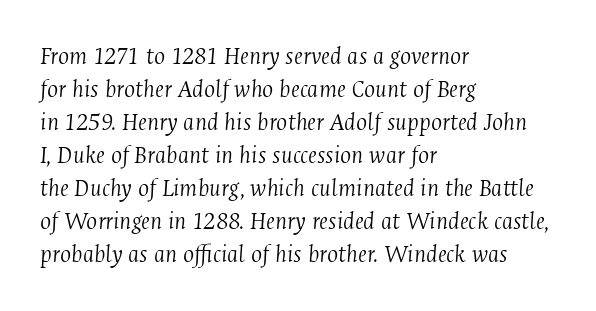
Q: Is the text bold? A: No.
Q: Is the text italic (slanted)? A: Yes, it leans right by about 4 degrees.
Q: Is the text underlined? A: No.
Q: How is the paragraph aligned? A: Left-aligned.
Q: Is the spacing between letters normal or unusually wide? A: Normal.
Q: Is the spacing between lines tight, normal or loose? A: Normal.
